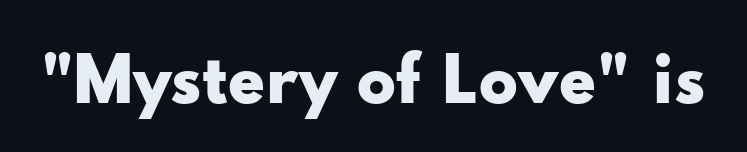
{"serif": "no", "italic": "no", "bold": "yes", "weight": "bold", "width": "wide", "stroke_contrast": "low", "x_height": "small", "monospaced": "no", "underline": "no", "letter_spacing": "normal", "letter_spacing_em": 0.0, "glyph_px": 76}
